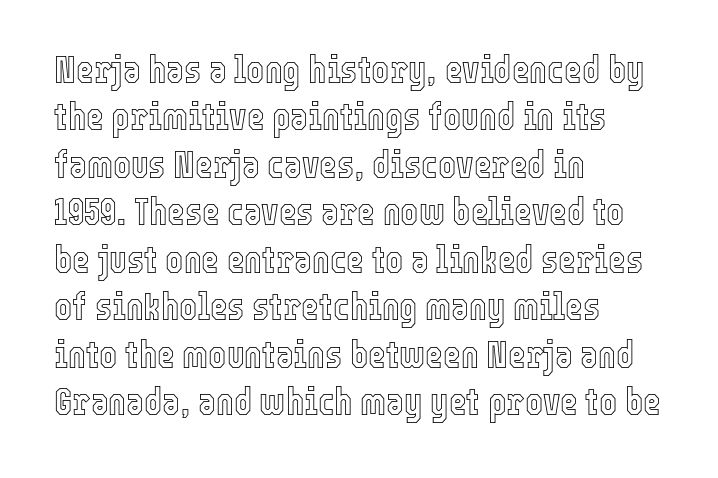
The image shows 38 px condensed type, upright; set left-aligned, normal line spacing (1.25x), normal letter spacing, not underlined; a medium x-height.
